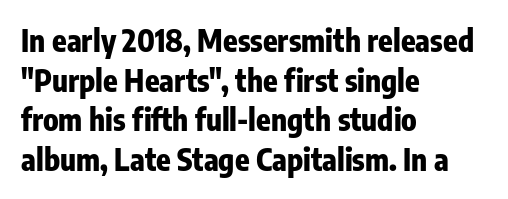
{"serif": "no", "italic": "no", "bold": "yes", "weight": "heavy", "width": "condensed", "stroke_contrast": "low", "x_height": "medium", "monospaced": "no", "underline": "no", "align": "left", "line_spacing": "normal", "line_spacing_ratio": 1.32, "letter_spacing": "normal", "letter_spacing_em": 0.0, "glyph_px": 30}
